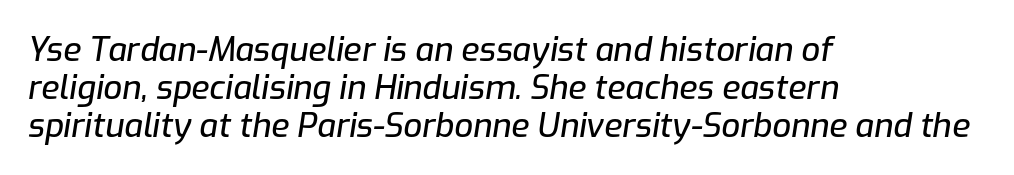
Q: Is the text italic (slanted)? A: Yes, it leans right by about 9 degrees.
Q: Is the text underlined? A: No.
Q: How is the paragraph aligned? A: Left-aligned.
Q: Is the spacing between letters normal or unusually wide? A: Normal.
Q: Is the spacing between lines tight, normal or loose? A: Tight.
Q: Width (condensed, normal, or wide)? A: Normal.
Q: Stroke contrast? A: Low.
Q: x-height? A: Medium.
Q: Monospaced? A: No.
